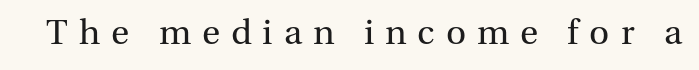
{"serif": "yes", "italic": "no", "bold": "no", "weight": "regular", "width": "normal", "stroke_contrast": "medium", "x_height": "medium", "monospaced": "no", "underline": "no", "letter_spacing": "wide", "letter_spacing_em": 0.31, "glyph_px": 35}
